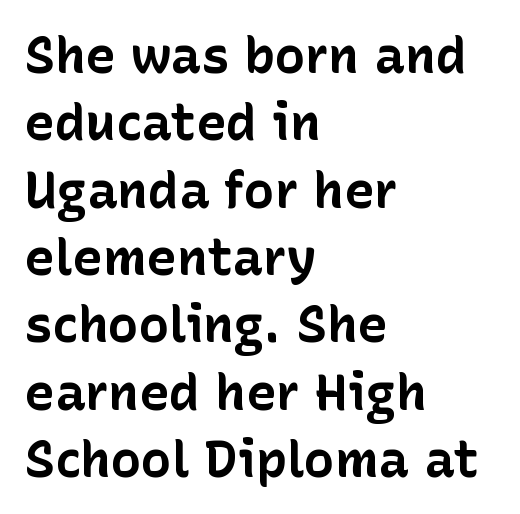
The zone under the glyphs is completely vacant. Vertical spacing — default. Think of a printed novel: that variable character pitch is what you see here. The passage is arranged the way most books set body copy — flush left. Classification — sans serif.
